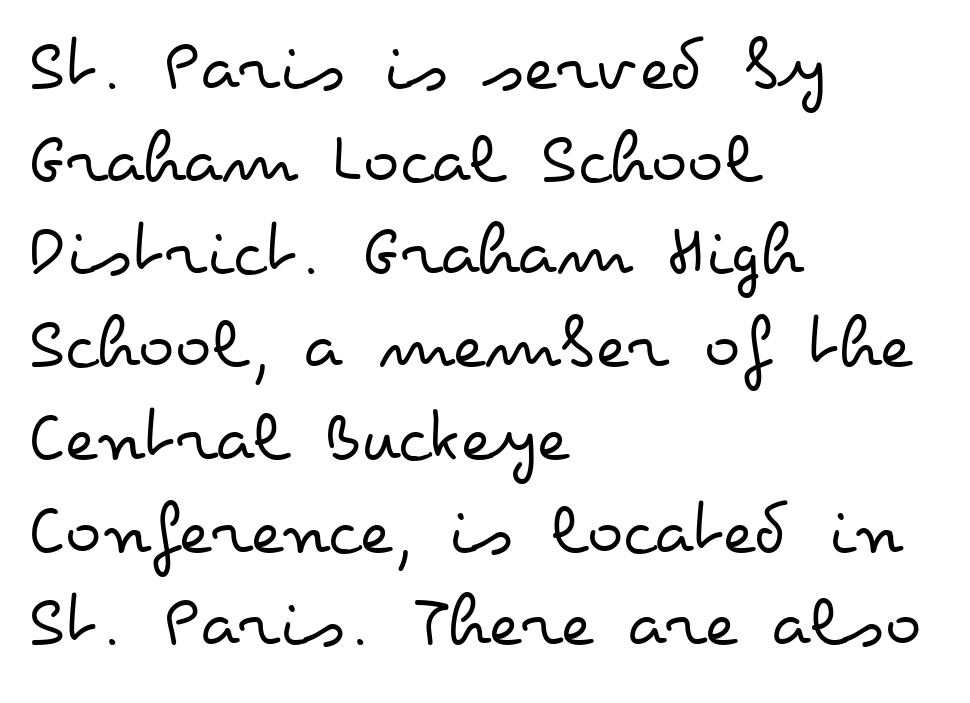
Q: Is the text bold? A: No.
Q: Is the text italic (slanted)? A: No, it is upright.
Q: Is the text underlined? A: No.
Q: How is the paragraph aligned? A: Left-aligned.
Q: Is the spacing between letters normal or unusually wide? A: Normal.
Q: Width (condensed, normal, or wide)? A: Wide.
Q: Stroke contrast? A: Low.
Q: x-height? A: Small.
Q: Monospaced? A: No.
